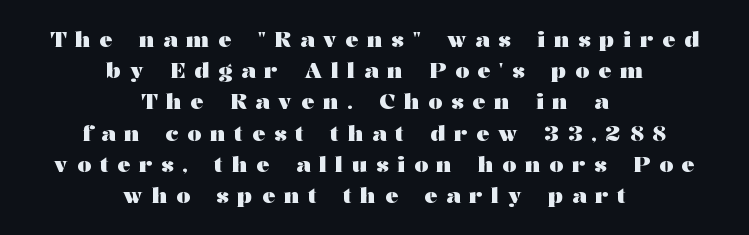
{"italic": "no", "bold": "yes", "underline": "no", "align": "center", "line_spacing": "normal", "line_spacing_ratio": 1.42, "letter_spacing": "wide", "letter_spacing_em": 0.4, "glyph_px": 22}
